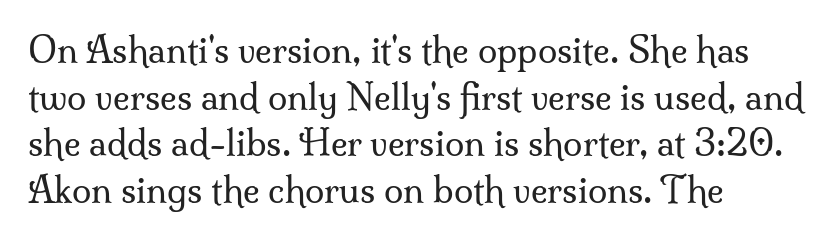
Weight: regular or lighter. The lines in this sample share a left origin and differ only in where they stop. Does extra space separate the letters? No, they use regular spacing. The rendering uses natural spacing where letterforms have individual widths. The zone under the glyphs is completely vacant. Every stem runs plumb, perpendicular to the baseline.
